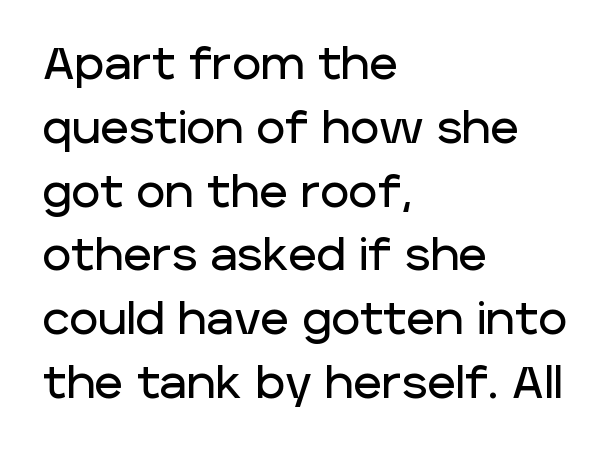
The image shows 44 px sans-serif type, upright; set left-aligned, normal line spacing (1.45x), normal letter spacing, not underlined; low stroke contrast and a large x-height.
